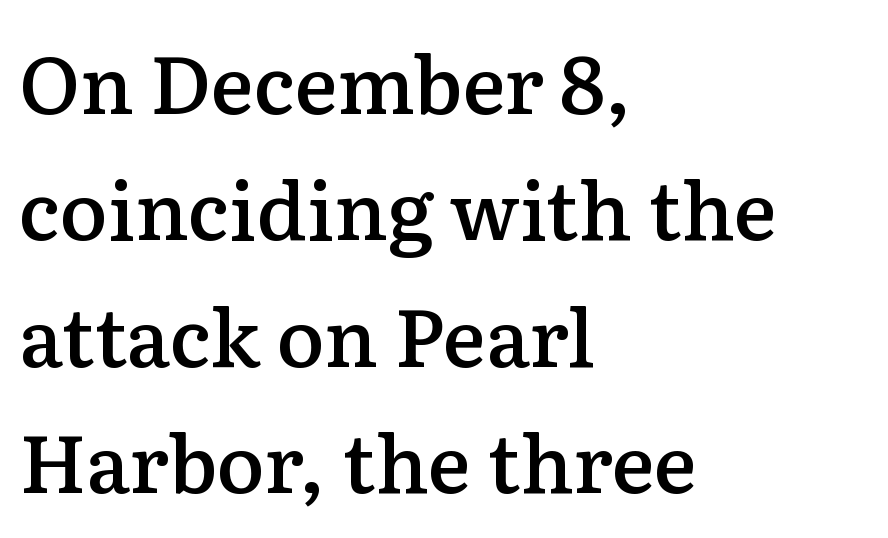
Is this a sans? No — the strokes have serifs. Regarding leading, the lines here are spaced in the standard way. The face used here is rendered with its standard letterfit. Where is the straight margin? On the left. No word sits above an underline. Ascenders rise straight up at ninety degrees.
